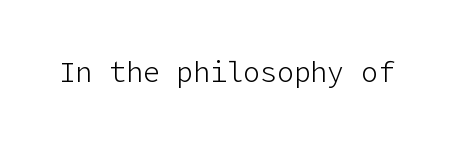
The typography opts for an upright posture over an oblique one. There is no visible air inserted between adjacent glyphs. Grotesque or geometric, the face here clearly has no serifs. Each stroke keeps to a modest, everyday thickness or less.
